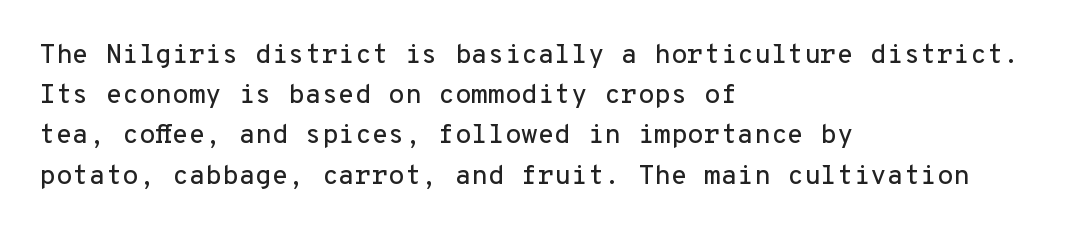
The image shows 27 px text type, upright; set left-aligned, normal line spacing (1.49x), normal letter spacing, not underlined.
